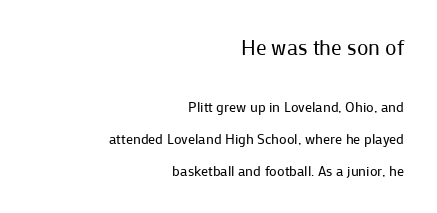
The image shows 21 px text type, upright; set right-aligned, loose line spacing (2.26x), normal letter spacing, not underlined; the first (top) block is 1.5x larger.
